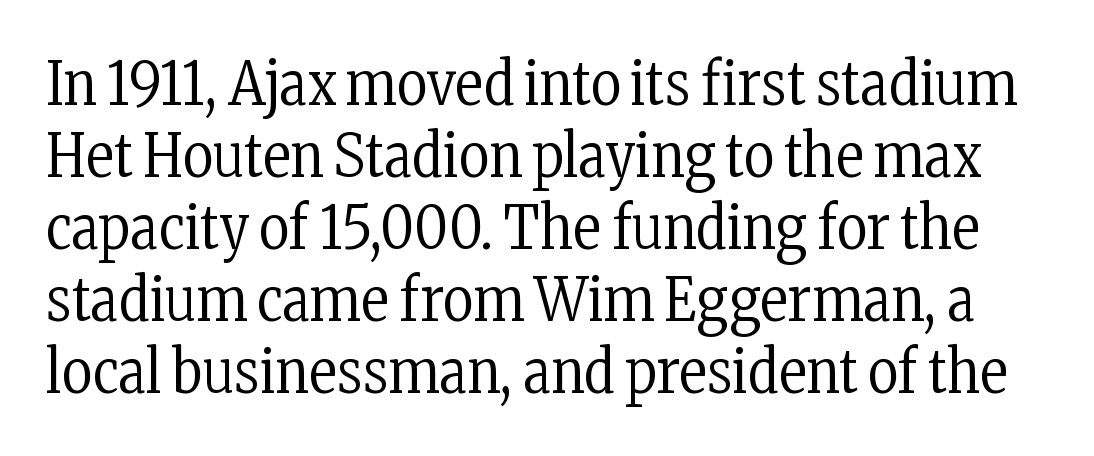
Stroke mass is kept to a normal reading level or below. The font family rendered here belongs to the serif group. Does the lettering tilt? It doesn't — this is upright. In terms of letterspacing, this is plain default setting. The letters advance in unequal steps, a hallmark of proportional type.
